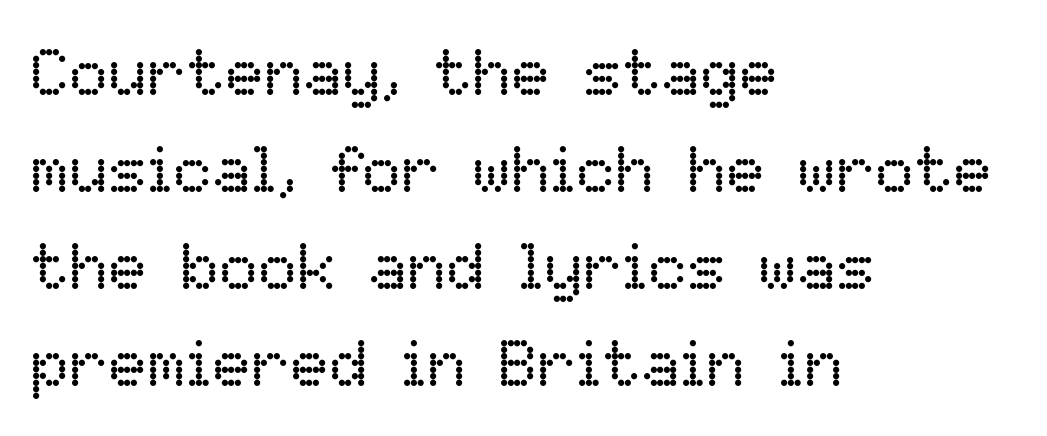
{"italic": "no", "bold": "no", "weight": "regular", "width": "normal", "stroke_contrast": "low", "x_height": "medium", "monospaced": "no", "underline": "no", "align": "left", "line_spacing": "normal", "line_spacing_ratio": 1.49, "letter_spacing": "normal", "letter_spacing_em": 0.0, "glyph_px": 65}
